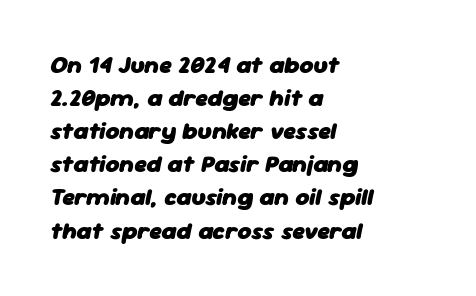
Q: Is the text bold? A: Yes.
Q: Is the text italic (slanted)? A: Yes, it leans right by about 11 degrees.
Q: Is the text underlined? A: No.
Q: How is the paragraph aligned? A: Left-aligned.
Q: Is the spacing between letters normal or unusually wide? A: Normal.
Q: Is the spacing between lines tight, normal or loose? A: Normal.
